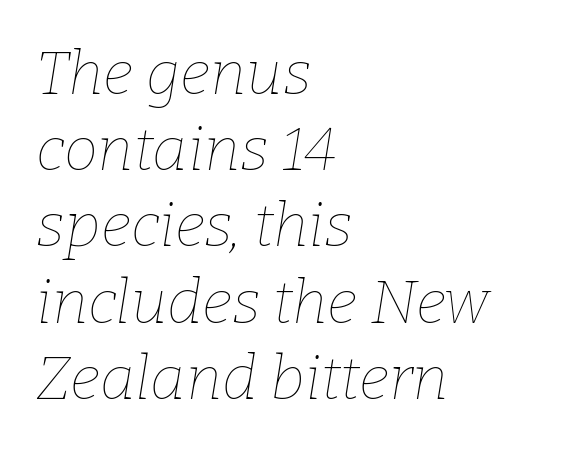
Line beginnings align vertically; line endings do not. The strokes are not fattened; the text isn't bold. The area under the type is left untouched. No extra tracking has been applied to these lines.
